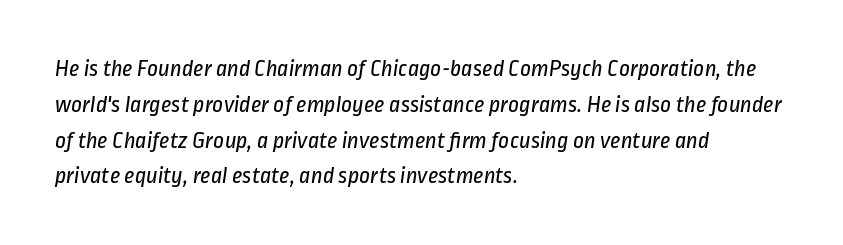
The weight tops out at a normal text grade. Rows of type keep a routine distance in the vertical direction. Underlining? Definitely not there. You could call the tracking neutral — neither tight nor loose.
